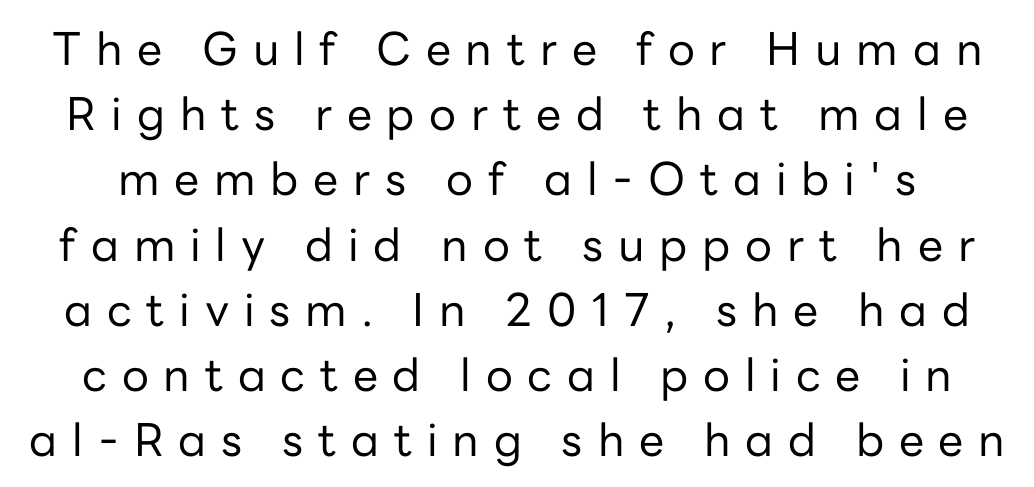
The glyphs in this specimen are sans serif. Check under the words: just untouched page. The axis of the letterforms is exactly vertical. Whoever set this chose a conventional vertical rhythm.
